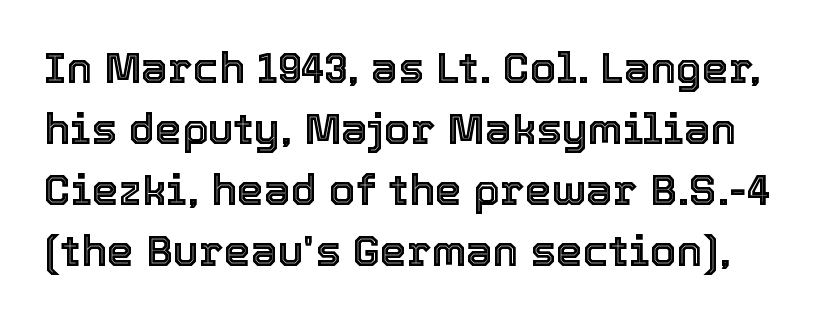
Q: Is the text italic (slanted)? A: No, it is upright.
Q: Is the text underlined? A: No.
Q: Is the spacing between letters normal or unusually wide? A: Normal.
Q: Is the spacing between lines tight, normal or loose? A: Normal.
Q: Width (condensed, normal, or wide)? A: Normal.
Q: x-height? A: Medium.
Q: Monospaced? A: No.
